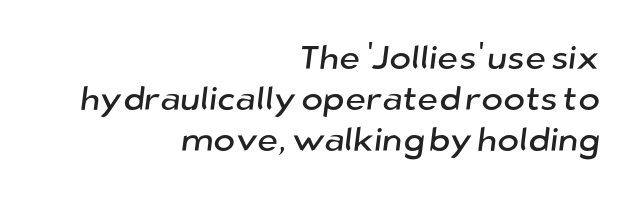
This sample has the flowing, uneven cadence of proportional lettering. Grotesque or geometric, the face here clearly has no serifs. The strip under each line holds only bare page. Tracking value appears to be zero — textbook default spacing. Each line ends at the same right margin while the left side varies.
